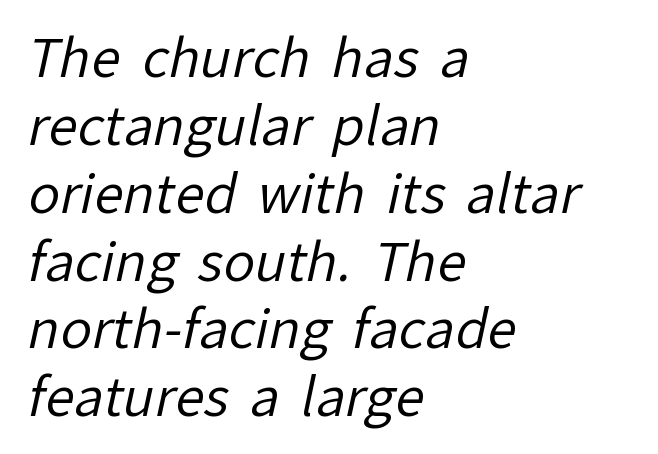
Bare-footed words on every line. Honestly, the row spacing looks completely unremarkable. Teacher's note: observe the even left margin — that is flush-left alignment. Is the type heavy? It reads as light-to-regular instead. Grotesque or geometric, the face here clearly has no serifs. Note the varied advance widths — an 'i' is clearly narrower than an 'm'.
